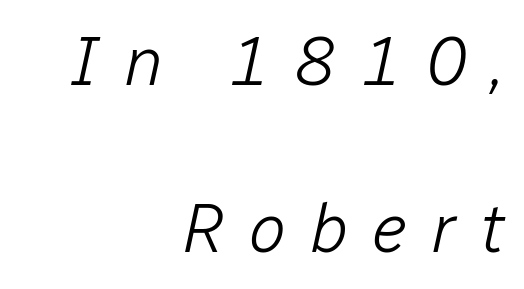
It's the slanting kind of type. The vertical gap from one line to the next is large. Someone cranked the tracking dial way up on this one. Spacing verdict: proportional, widths tailored to each character. The glyphs are unaccompanied by any horizontal stroke below them.
